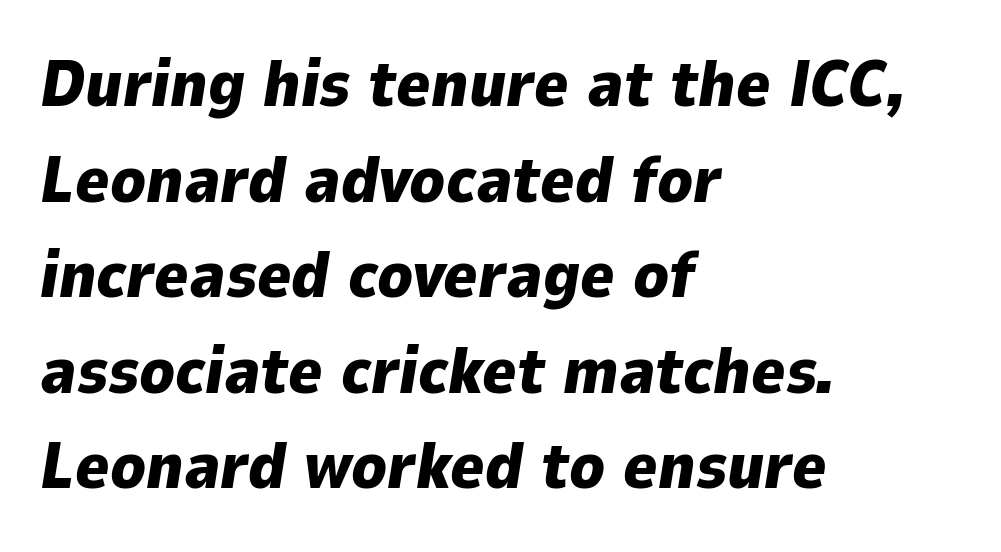
The image shows 65 px heavy type, italic (leaning right); set left-aligned, normal line spacing (1.47x), normal letter spacing, not underlined; low stroke contrast and a medium x-height.
